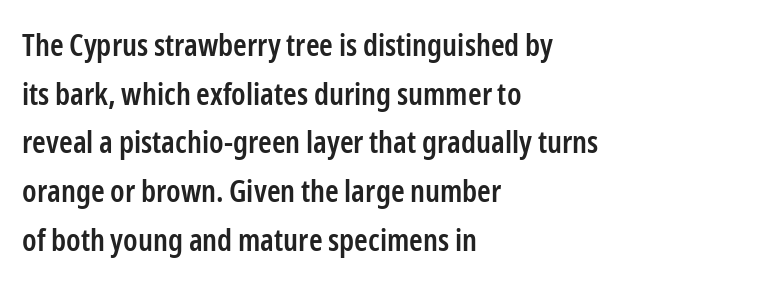
This sample has the flowing, uneven cadence of proportional lettering. Casual observation: everything's shoved over to the left. The specimen omits any rule beneath the text block's lines. The rendering keeps characters at their native spacing. Caption: semibold face, moderately heavy strokes. Nope, no serifs anywhere on these letters.
